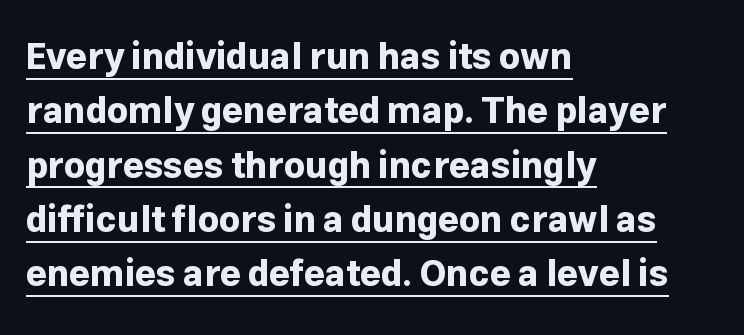
The image shows 36 px bold sans-serif type, upright; set left-aligned, normal line spacing (1.51x), normal letter spacing, underlined; low stroke contrast and a medium x-height.
